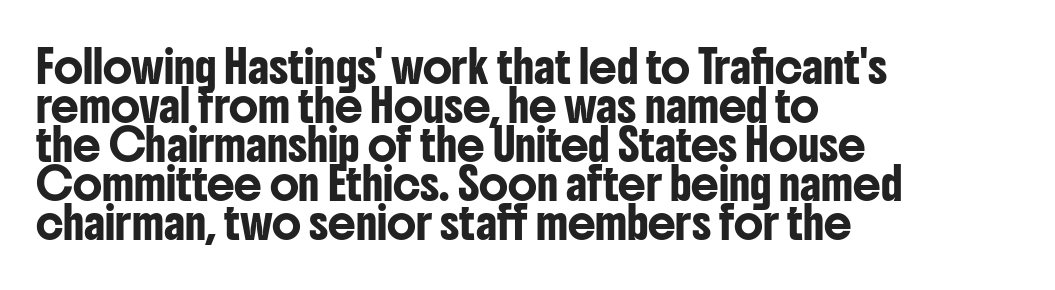
The image shows 31 px condensed sans-serif type, upright; set left-aligned, normal line spacing (1.26x), normal letter spacing, not underlined; low stroke contrast and a medium x-height.
